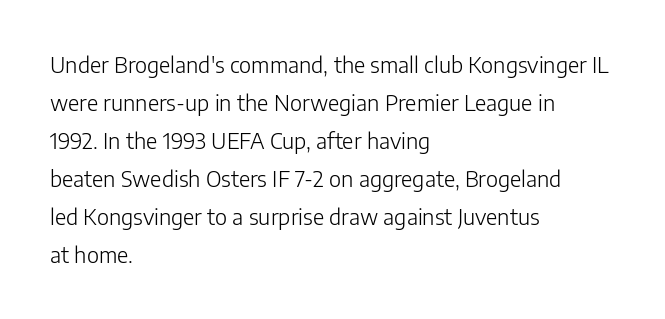
The image shows 22 px text type, upright; set left-aligned, line spacing 1.73x, normal letter spacing, not underlined.
